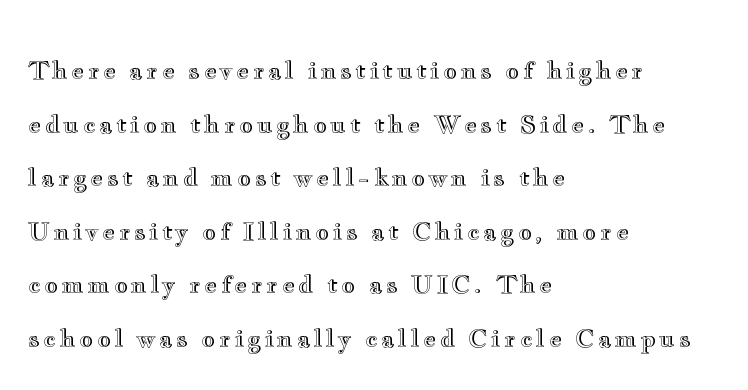
The font's upright variant was chosen for this text. Every row of glyphs begins at an identical x-position on the left. Check the space under the baseline: it is left empty. The space between consecutive lines is lavish.
